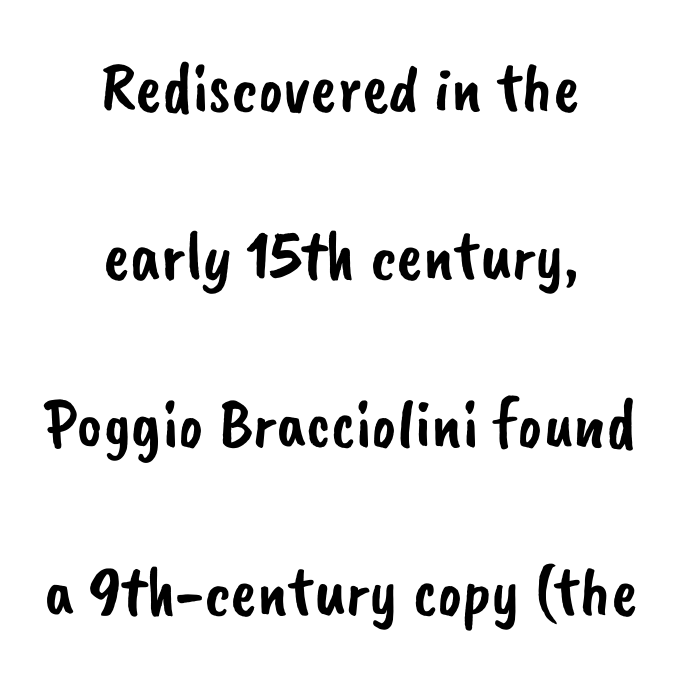
Q: Is the typeface a serif or a sans-serif typeface? A: Sans-serif.
Q: Is the text underlined? A: No.
Q: How is the paragraph aligned? A: Centered.
Q: Is the spacing between letters normal or unusually wide? A: Normal.
Q: Is the spacing between lines tight, normal or loose? A: Loose.
Q: Width (condensed, normal, or wide)? A: Normal.
Q: Stroke contrast? A: Low.
Q: x-height? A: Small.
Q: Monospaced? A: No.
